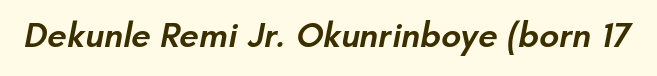
{"serif": "no", "bold": "semi", "weight": "semibold", "width": "normal", "stroke_contrast": "low", "x_height": "small", "monospaced": "no", "underline": "no", "letter_spacing": "normal", "letter_spacing_em": 0.0, "glyph_px": 35}
